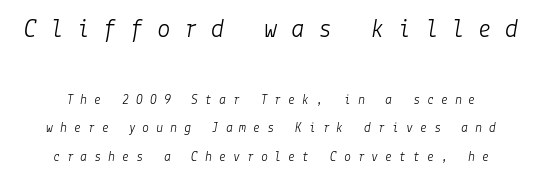
The image shows 27 px text type, italic (leaning right); set loose line spacing (2.04x), unusually wide letter spacing (+0.49 em), not underlined; the first (top) block is 1.93x larger.
